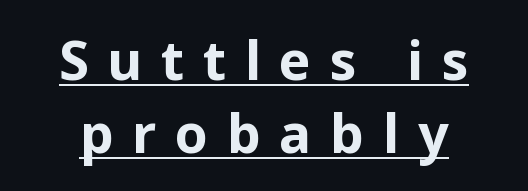
The image shows 54 px bold sans-serif type, upright; set centered, normal line spacing (1.35x), unusually wide letter spacing (+0.34 em), underlined; low stroke contrast and a medium x-height.
